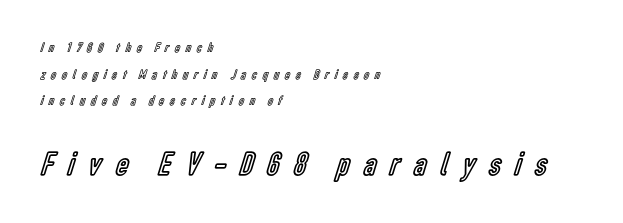
Type size steps up from the first block to the second. Looks like regular typesetting: each glyph gets only the width it needs. Airy leading. Only glyphs here, with clear space below each row. A typesetter would call this heavily tracked-out type.
